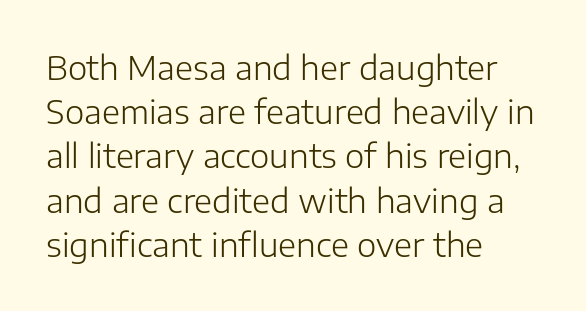
{"serif": "no", "italic": "no", "bold": "no", "weight": "light", "width": "normal", "stroke_contrast": "low", "x_height": "medium", "monospaced": "no", "underline": "no", "align": "left", "line_spacing": "normal", "line_spacing_ratio": 1.34, "letter_spacing": "normal", "letter_spacing_em": 0.0, "glyph_px": 33}
